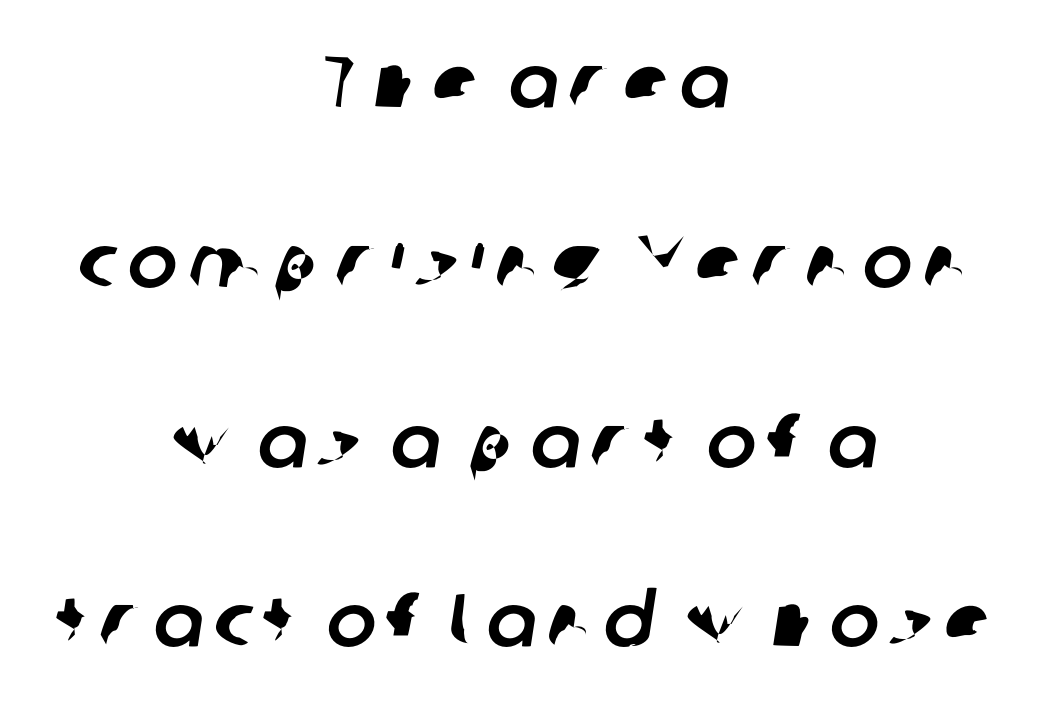
Q: Is the typeface a serif or a sans-serif typeface? A: Sans-serif.
Q: Is the text underlined? A: No.
Q: How is the paragraph aligned? A: Centered.
Q: Is the spacing between lines tight, normal or loose? A: Loose.
Q: Width (condensed, normal, or wide)? A: Normal.
Q: Stroke contrast? A: Low.
Q: x-height? A: Medium.
Q: Monospaced? A: No.
